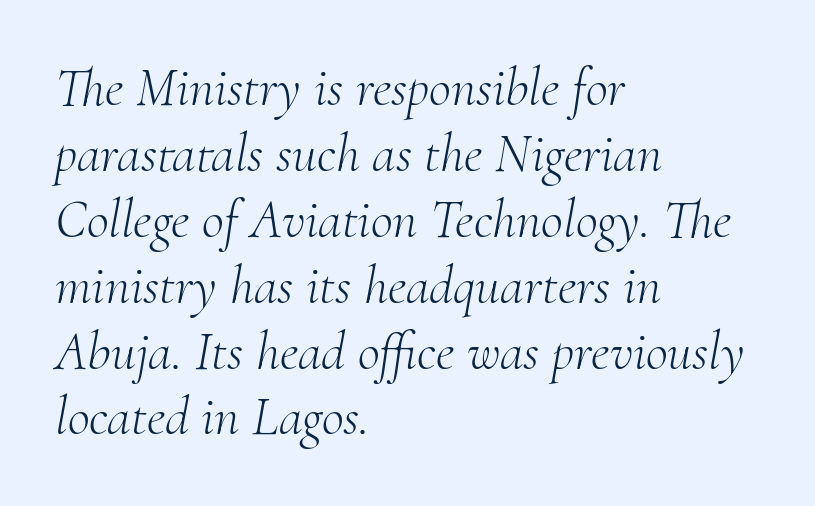
{"serif": "yes", "italic": "yes", "lean": "right", "slant_degrees": 10, "bold": "no", "weight": "light", "width": "normal", "stroke_contrast": "medium", "x_height": "small", "monospaced": "no", "underline": "no", "align": "left", "line_spacing_ratio": 1.22, "letter_spacing": "normal", "letter_spacing_em": 0.0, "glyph_px": 54}
